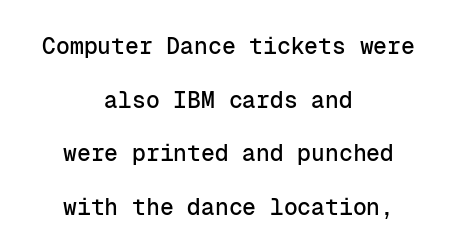
{"italic": "no", "underline": "no", "align": "center", "line_spacing": "loose", "line_spacing_ratio": 2.33, "letter_spacing": "normal", "letter_spacing_em": 0.0, "glyph_px": 23}
